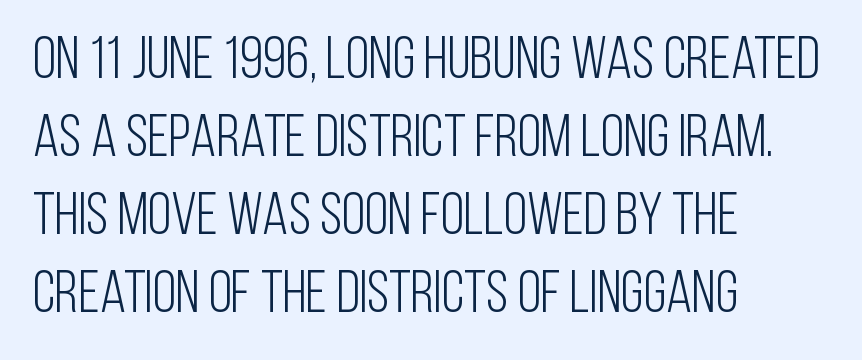
{"serif": "no", "italic": "no", "bold": "no", "weight": "light", "width": "condensed", "stroke_contrast": "low", "x_height": "large", "monospaced": "no", "underline": "no", "align": "left", "line_spacing": "normal", "line_spacing_ratio": 1.3, "letter_spacing": "normal", "letter_spacing_em": 0.0, "glyph_px": 60}
